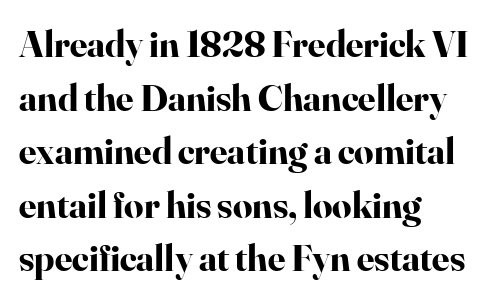
The image shows 38 px bold serif type, upright; set left-aligned, normal line spacing (1.41x), normal letter spacing, not underlined; high stroke contrast and a small x-height.
